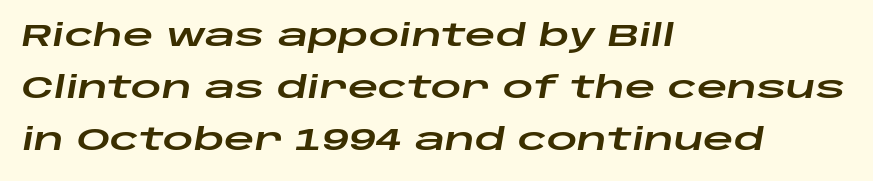
{"italic": "yes", "lean": "right", "slant_degrees": 10, "width": "wide", "stroke_contrast": "low", "x_height": "large", "monospaced": "no", "underline": "no", "align": "left", "line_spacing_ratio": 1.74, "letter_spacing": "normal", "letter_spacing_em": 0.0, "glyph_px": 30}
